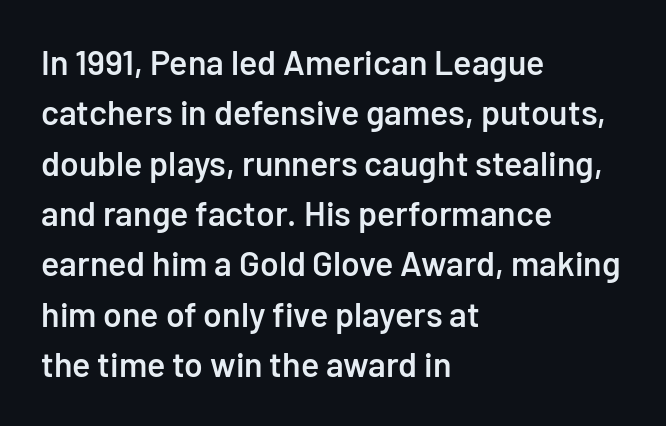
Standard letterfit; no display-style spreading of the glyphs. Italic? Not at all — the glyphs are vertical. Compared with a centered layout, this one pins lines to the left instead. Check the space under the baseline: it is left empty.
